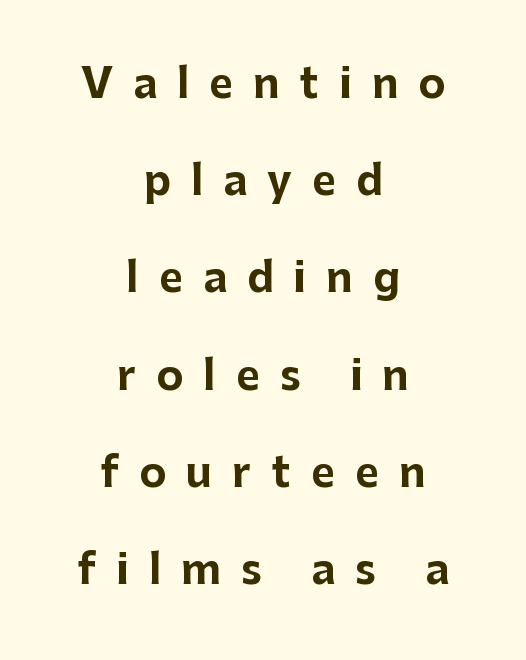
{"serif": "no", "italic": "no", "bold": "yes", "weight": "bold", "width": "normal", "stroke_contrast": "low", "x_height": "medium", "monospaced": "no", "underline": "no", "align": "center", "line_spacing": "loose", "line_spacing_ratio": 2.37, "letter_spacing": "wide", "letter_spacing_em": 0.49, "glyph_px": 41}
